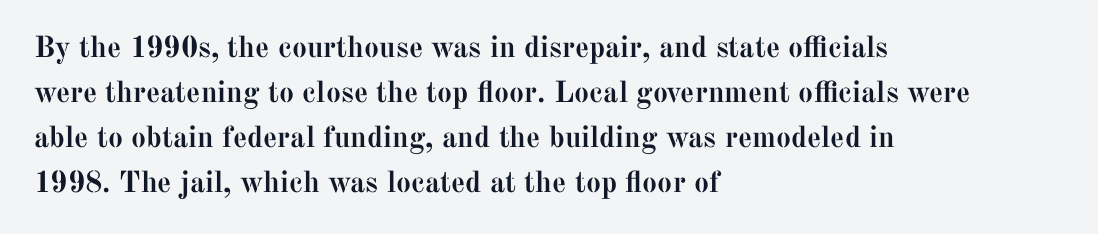
{"serif": "yes", "italic": "no", "bold": "yes", "weight": "semibold", "width": "normal", "stroke_contrast": "medium", "x_height": "medium", "monospaced": "no", "underline": "no", "align": "left", "line_spacing": "normal", "line_spacing_ratio": 1.5, "letter_spacing": "normal", "letter_spacing_em": 0.0, "glyph_px": 30}
